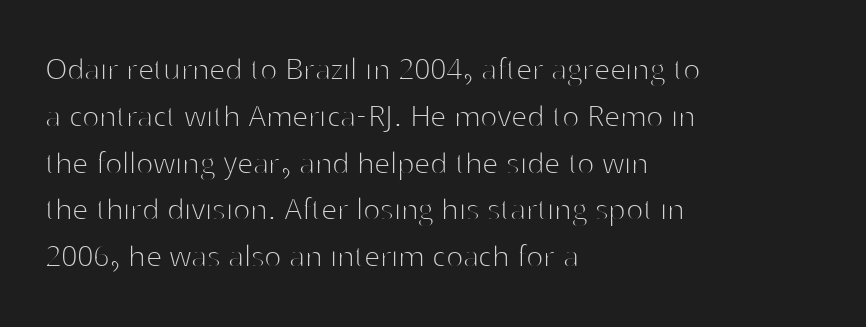
{"serif": "no", "italic": "no", "bold": "no", "weight": "thin", "width": "normal", "stroke_contrast": "high", "x_height": "medium", "monospaced": "no", "underline": "no", "align": "left", "line_spacing": "normal", "line_spacing_ratio": 1.3, "letter_spacing": "normal", "letter_spacing_em": 0.0, "glyph_px": 36}
